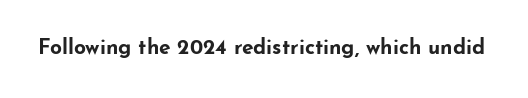
The letterforms sit shoulder to shoulder at normal distance. These lines were composed using upright roman letters. Check the space under the baseline: it is left empty. The sample has been set heavy, in full bold.
